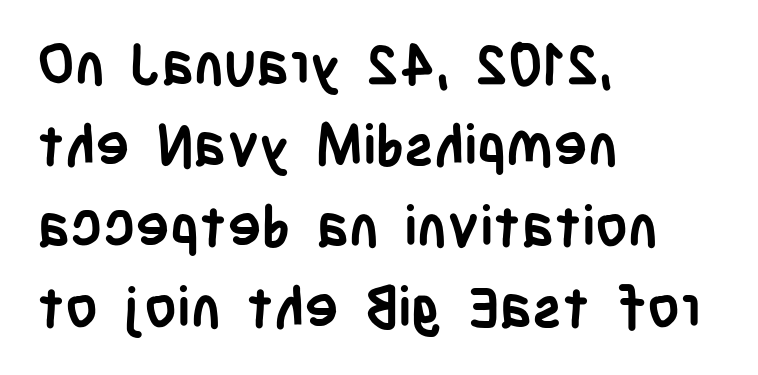
The font is running at its bold setting. Do the characters align in a grid? No, the font is proportional. The specimen reads as upright at a glance. No word sits above an underline.
